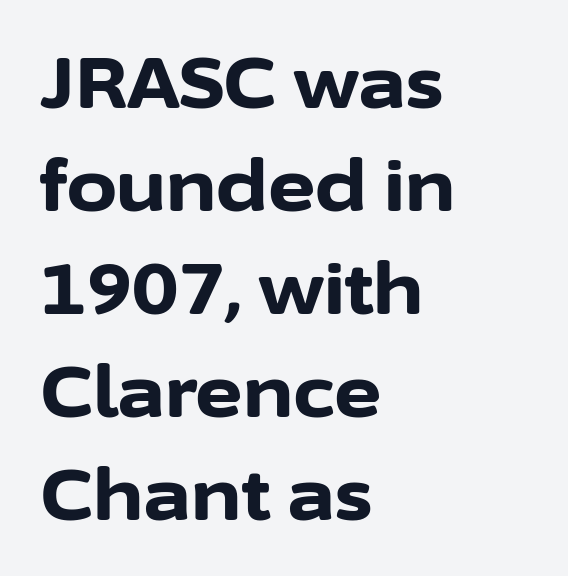
The type family on display is of the sans-serif kind. Think of a printed novel: that variable character pitch is what you see here. The gaps between neighbouring characters are ordinary and unremarkable. Style check: upright. Honestly, the row spacing looks completely unremarkable. Set as a true bold cut, around the 700 mark.
